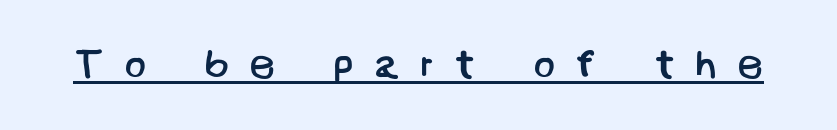
The image shows 41 px regular-weight sans-serif type; set unusually wide letter spacing (+0.48 em), underlined; low stroke contrast and a large x-height.
